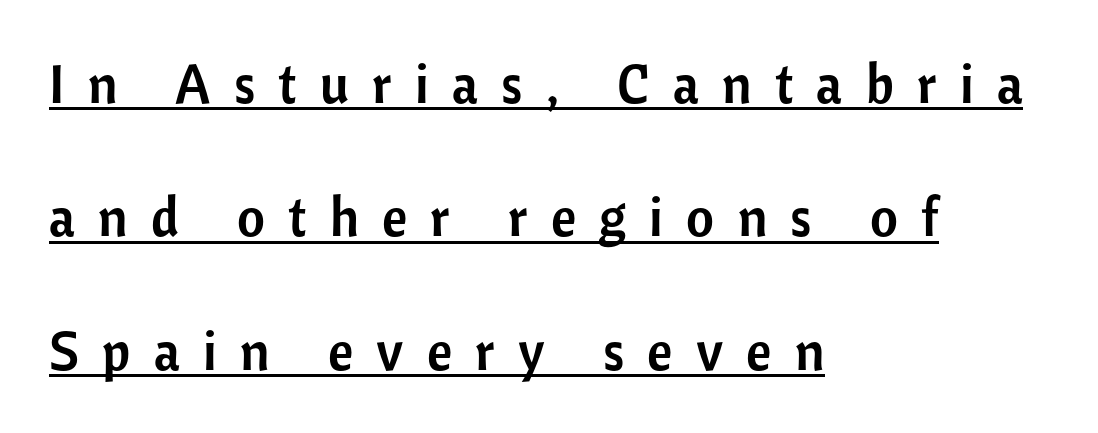
The image shows 54 px sans-serif type, upright; set left-aligned, loose line spacing (2.47x), unusually wide letter spacing (+0.43 em), underlined; low stroke contrast and a medium x-height.
